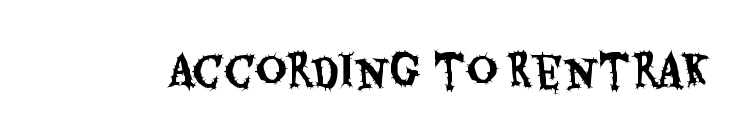
Q: Is the text italic (slanted)? A: No, it is upright.
Q: Is the typeface a serif or a sans-serif typeface? A: Sans-serif.
Q: Is the text underlined? A: No.
Q: Is the spacing between letters normal or unusually wide? A: Normal.
Q: Width (condensed, normal, or wide)? A: Condensed.
Q: Stroke contrast? A: Medium.
Q: x-height? A: Large.
Q: Monospaced? A: No.
